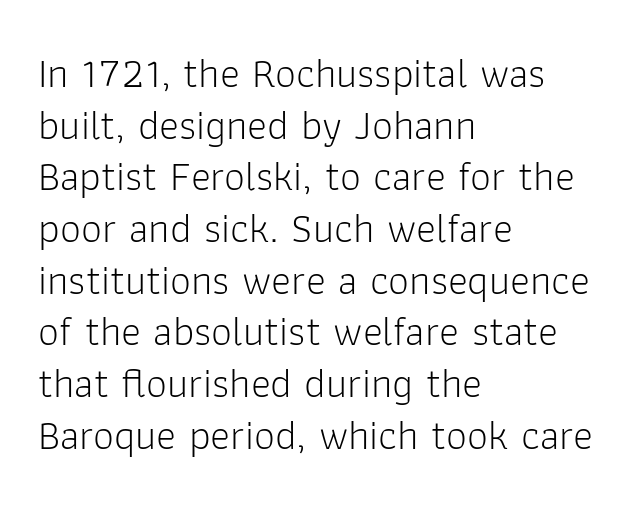
Q: Is the text bold? A: No.
Q: Is the text italic (slanted)? A: No, it is upright.
Q: Is the typeface a serif or a sans-serif typeface? A: Sans-serif.
Q: Is the text underlined? A: No.
Q: How is the paragraph aligned? A: Left-aligned.
Q: Is the spacing between letters normal or unusually wide? A: Normal.
Q: Width (condensed, normal, or wide)? A: Normal.
Q: Stroke contrast? A: Low.
Q: x-height? A: Medium.
Q: Monospaced? A: No.
